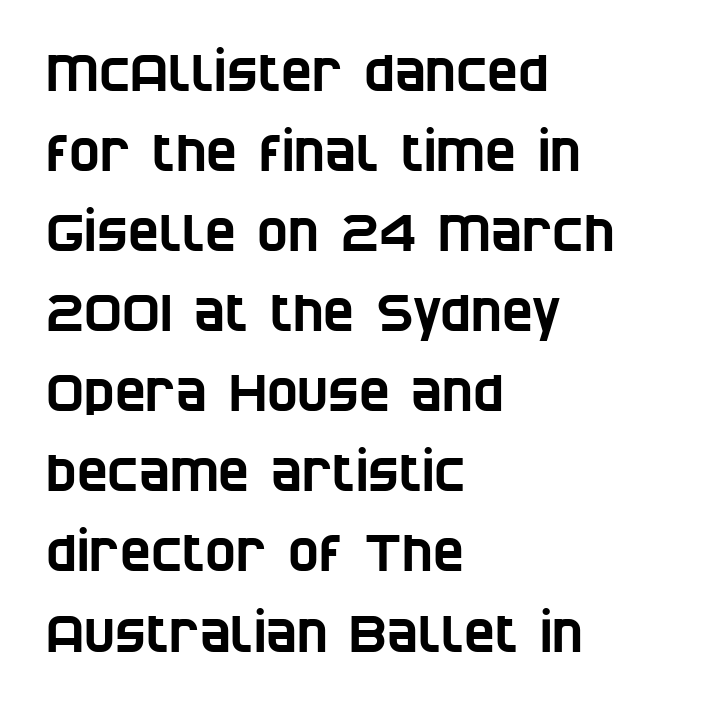
Honestly, the letter spacing is just normal — you wouldn't notice it. Regarding leading, the lines here are spaced in the standard way. The ragged edge is on the right, which tells us the setting is flush left. Looks like regular typesetting: each glyph gets only the width it needs. Does the type have serifs? No, each stem ends abruptly. The zone under the glyphs is completely vacant.
